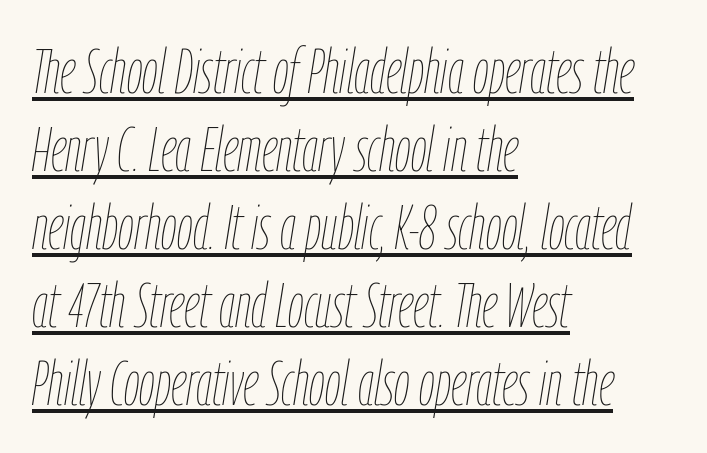
{"italic": "yes", "lean": "right", "slant_degrees": 9, "bold": "no", "weight": "thin", "width": "condensed", "stroke_contrast": "low", "x_height": "medium", "monospaced": "no", "underline": "yes", "align": "left", "line_spacing_ratio": 1.24, "letter_spacing": "normal", "letter_spacing_em": 0.0, "glyph_px": 63}
